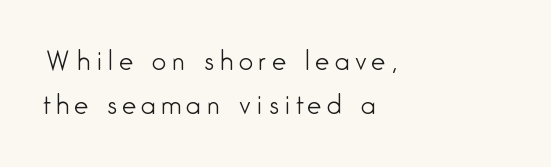
The image shows 25 px text type, upright; set left-aligned, line spacing 1.78x, unusually wide letter spacing (+0.23 em), not underlined.
